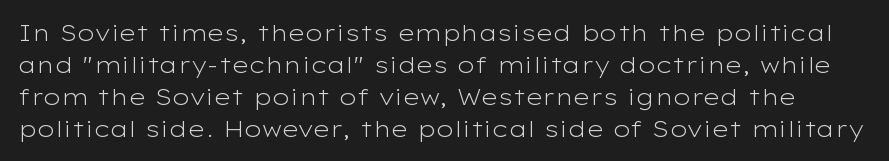
{"italic": "no", "bold": "no", "underline": "no", "line_spacing": "normal", "line_spacing_ratio": 1.39, "letter_spacing": "normal", "letter_spacing_em": 0.0, "glyph_px": 23}
